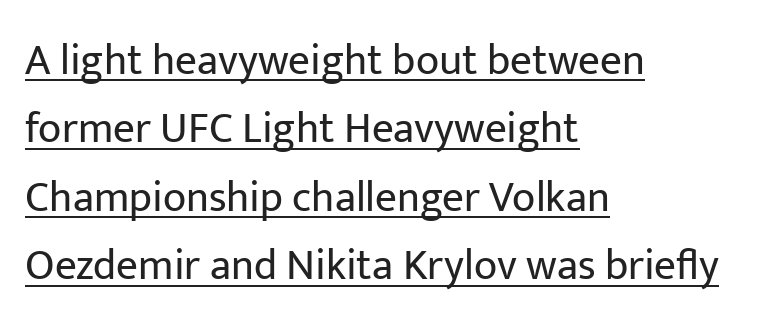
The image shows 43 px regular-weight sans-serif type, upright; set left-aligned, normal line spacing (1.59x), normal letter spacing, underlined; low stroke contrast and a medium x-height.
